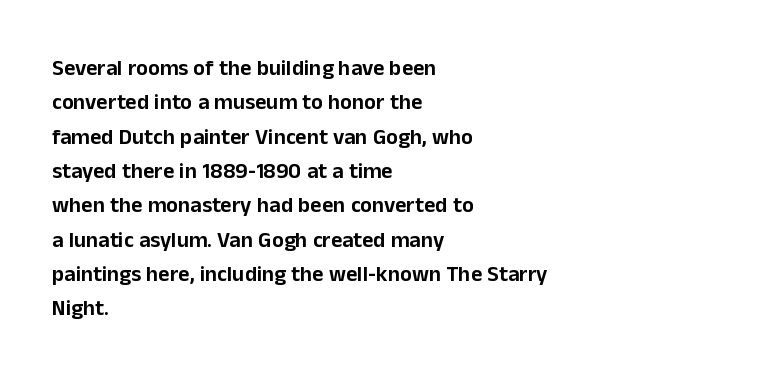
The image shows 22 px text type, upright; set left-aligned, normal line spacing (1.56x), normal letter spacing, not underlined.
